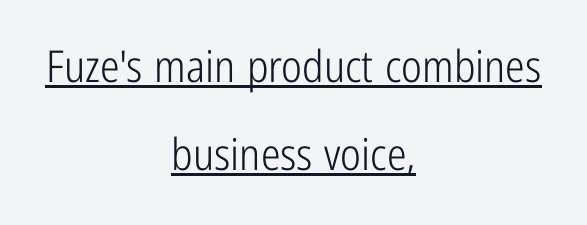
{"serif": "no", "italic": "no", "bold": "no", "weight": "light", "width": "condensed", "stroke_contrast": "low", "x_height": "medium", "monospaced": "no", "underline": "yes", "align": "center", "line_spacing": "loose", "line_spacing_ratio": 2.0, "letter_spacing": "normal", "letter_spacing_em": 0.0, "glyph_px": 44}
